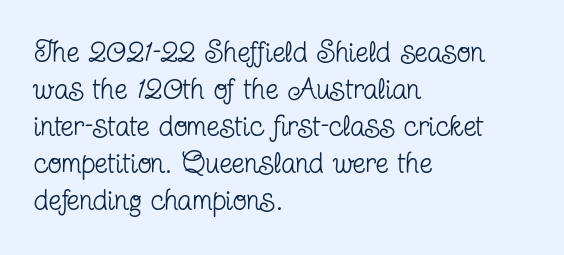
The image shows 29 px regular-weight, condensed serif type, upright; set left-aligned, normal line spacing (1.28x), normal letter spacing, not underlined; low stroke contrast and a medium x-height.
